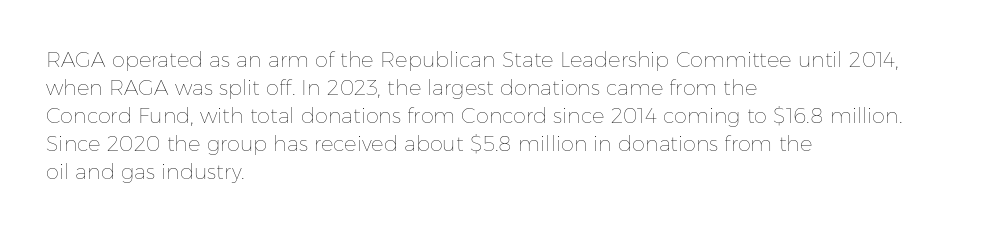
The image shows 21 px text type, upright; set left-aligned, normal line spacing (1.33x), normal letter spacing, not underlined.
